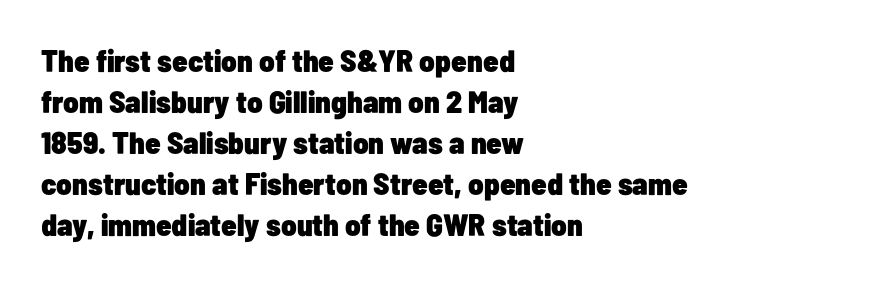
Q: Is the text bold? A: Yes.
Q: Is the text italic (slanted)? A: No, it is upright.
Q: Is the typeface a serif or a sans-serif typeface? A: Sans-serif.
Q: Is the text underlined? A: No.
Q: How is the paragraph aligned? A: Left-aligned.
Q: Is the spacing between letters normal or unusually wide? A: Normal.
Q: Is the spacing between lines tight, normal or loose? A: Normal.
Q: Width (condensed, normal, or wide)? A: Condensed.
Q: Stroke contrast? A: Low.
Q: x-height? A: Medium.
Q: Monospaced? A: No.
